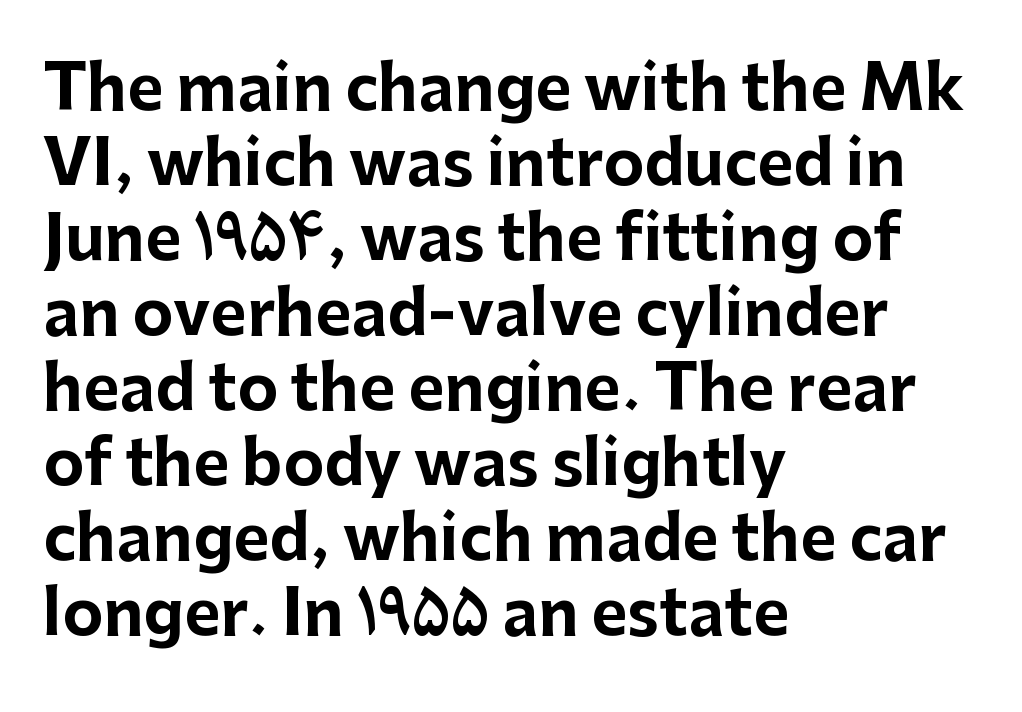
The image shows 62 px bold sans-serif type, upright; set left-aligned, line spacing 1.21x, normal letter spacing, not underlined; low stroke contrast and a medium x-height.
